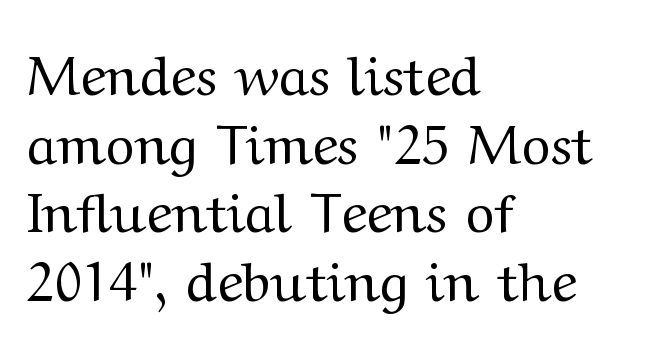
Q: Is the text bold? A: No.
Q: Is the text italic (slanted)? A: No, it is upright.
Q: Is the typeface a serif or a sans-serif typeface? A: Serif.
Q: Is the text underlined? A: No.
Q: How is the paragraph aligned? A: Left-aligned.
Q: Is the spacing between letters normal or unusually wide? A: Normal.
Q: Is the spacing between lines tight, normal or loose? A: Normal.
Q: Width (condensed, normal, or wide)? A: Wide.
Q: Stroke contrast? A: Medium.
Q: x-height? A: Medium.
Q: Monospaced? A: No.
